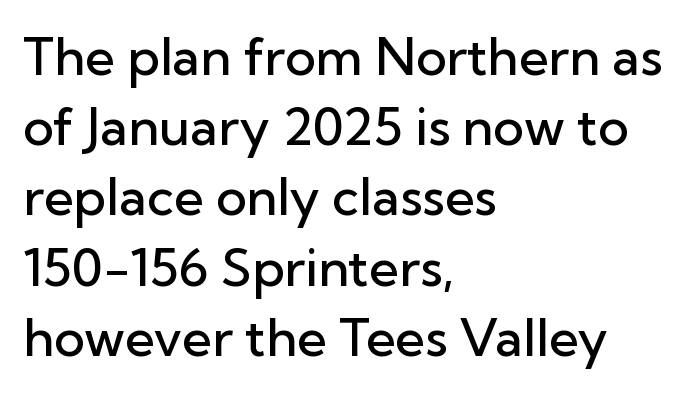
Q: Is the text bold? A: Semi-bold.
Q: Is the text italic (slanted)? A: No, it is upright.
Q: Is the typeface a serif or a sans-serif typeface? A: Sans-serif.
Q: Is the text underlined? A: No.
Q: How is the paragraph aligned? A: Left-aligned.
Q: Is the spacing between letters normal or unusually wide? A: Normal.
Q: Is the spacing between lines tight, normal or loose? A: Normal.
Q: Width (condensed, normal, or wide)? A: Normal.
Q: Stroke contrast? A: Low.
Q: x-height? A: Medium.
Q: Monospaced? A: No.
